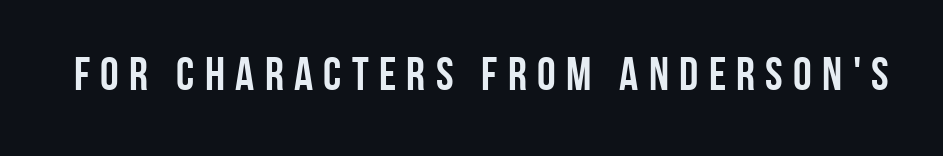
Q: Is the text bold? A: Yes.
Q: Is the text italic (slanted)? A: No, it is upright.
Q: Is the typeface a serif or a sans-serif typeface? A: Sans-serif.
Q: Is the text underlined? A: No.
Q: Is the spacing between letters normal or unusually wide? A: Unusually wide.
Q: Width (condensed, normal, or wide)? A: Condensed.
Q: Stroke contrast? A: Low.
Q: x-height? A: Large.
Q: Monospaced? A: No.
